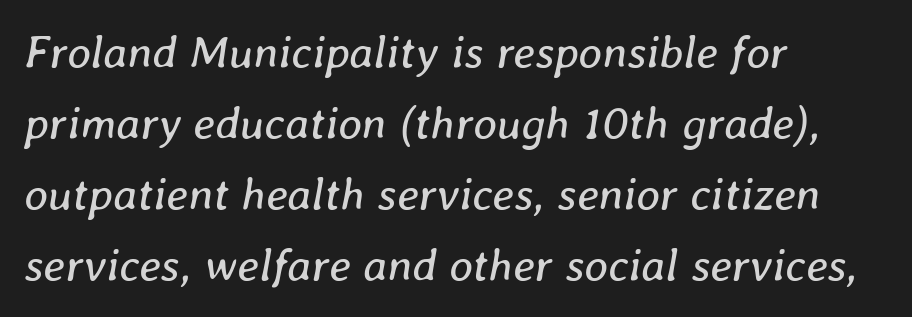
The image shows 46 px regular-weight type, italic (leaning right); set left-aligned, normal line spacing (1.54x), normal letter spacing, not underlined; low stroke contrast and a medium x-height.
